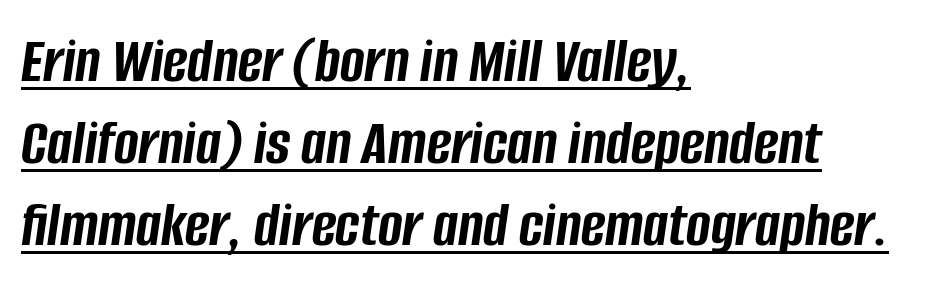
Q: Is the text bold? A: Yes.
Q: Is the text italic (slanted)? A: Yes, it leans right by about 8 degrees.
Q: Is the text underlined? A: Yes.
Q: How is the paragraph aligned? A: Left-aligned.
Q: Is the spacing between letters normal or unusually wide? A: Normal.
Q: Width (condensed, normal, or wide)? A: Condensed.
Q: Stroke contrast? A: Low.
Q: x-height? A: Large.
Q: Monospaced? A: No.
